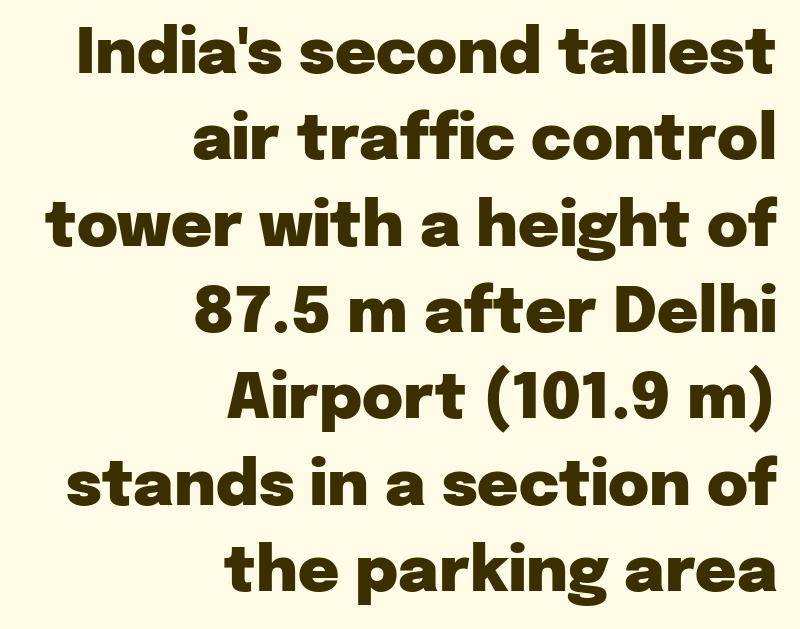
Q: Is the text bold? A: Yes.
Q: Is the text italic (slanted)? A: No, it is upright.
Q: Is the typeface a serif or a sans-serif typeface? A: Sans-serif.
Q: Is the text underlined? A: No.
Q: How is the paragraph aligned? A: Right-aligned.
Q: Is the spacing between letters normal or unusually wide? A: Normal.
Q: Is the spacing between lines tight, normal or loose? A: Normal.
Q: Width (condensed, normal, or wide)? A: Normal.
Q: Stroke contrast? A: Low.
Q: x-height? A: Medium.
Q: Monospaced? A: No.
